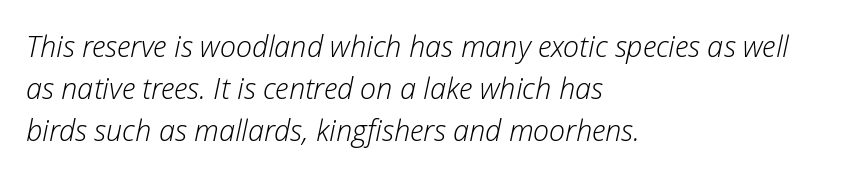
Q: Is the text bold? A: No.
Q: Is the text italic (slanted)? A: Yes, it leans right by about 12 degrees.
Q: Is the text underlined? A: No.
Q: How is the paragraph aligned? A: Left-aligned.
Q: Is the spacing between letters normal or unusually wide? A: Normal.
Q: Is the spacing between lines tight, normal or loose? A: Normal.
Q: Width (condensed, normal, or wide)? A: Normal.
Q: Stroke contrast? A: Low.
Q: x-height? A: Medium.
Q: Monospaced? A: No.
